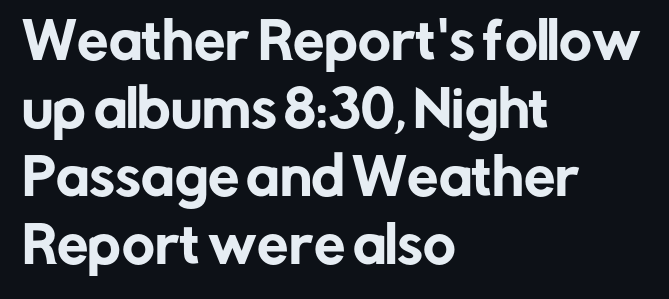
Q: Is the text italic (slanted)? A: No, it is upright.
Q: Is the typeface a serif or a sans-serif typeface? A: Sans-serif.
Q: Is the text underlined? A: No.
Q: How is the paragraph aligned? A: Left-aligned.
Q: Is the spacing between letters normal or unusually wide? A: Normal.
Q: Is the spacing between lines tight, normal or loose? A: Normal.
Q: Width (condensed, normal, or wide)? A: Normal.
Q: Stroke contrast? A: Low.
Q: x-height? A: Medium.
Q: Monospaced? A: No.
